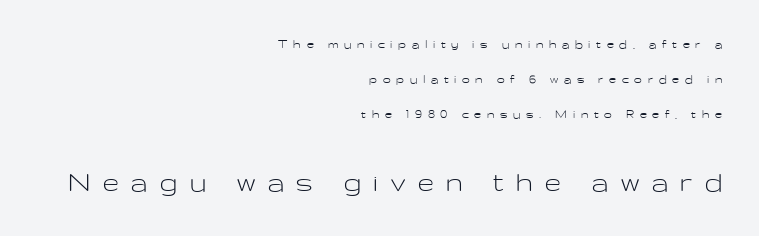
Q: Is the text bold? A: No.
Q: Is the text italic (slanted)? A: No, it is upright.
Q: Is the typeface a serif or a sans-serif typeface? A: Sans-serif.
Q: Is the text underlined? A: No.
Q: How is the paragraph aligned? A: Right-aligned.
Q: Is the spacing between letters normal or unusually wide? A: Unusually wide.
Q: Is the spacing between lines tight, normal or loose? A: Loose.
Q: Which block of text is set in a larger size, the first (top) or the second (bottom)? A: The second (bottom) one.
Q: Width (condensed, normal, or wide)? A: Wide.
Q: Stroke contrast? A: Low.
Q: x-height? A: Medium.
Q: Monospaced? A: No.
